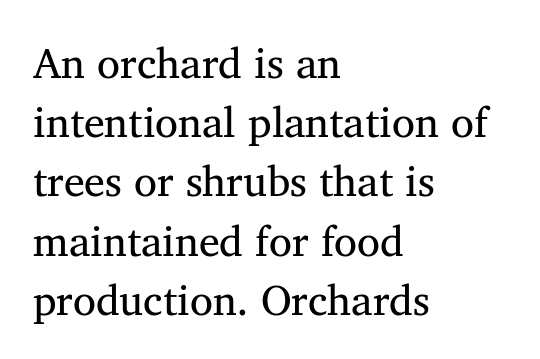
Q: Is the text bold? A: No.
Q: Is the text italic (slanted)? A: No, it is upright.
Q: Is the typeface a serif or a sans-serif typeface? A: Serif.
Q: Is the text underlined? A: No.
Q: How is the paragraph aligned? A: Left-aligned.
Q: Is the spacing between letters normal or unusually wide? A: Normal.
Q: Is the spacing between lines tight, normal or loose? A: Normal.
Q: Width (condensed, normal, or wide)? A: Normal.
Q: Stroke contrast? A: Medium.
Q: x-height? A: Medium.
Q: Monospaced? A: No.
